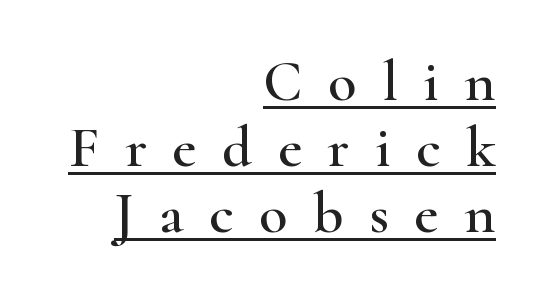
{"serif": "yes", "italic": "no", "width": "wide", "stroke_contrast": "high", "x_height": "small", "monospaced": "no", "underline": "yes", "align": "right", "line_spacing": "tight", "line_spacing_ratio": 1.12, "letter_spacing": "wide", "letter_spacing_em": 0.43, "glyph_px": 59}
